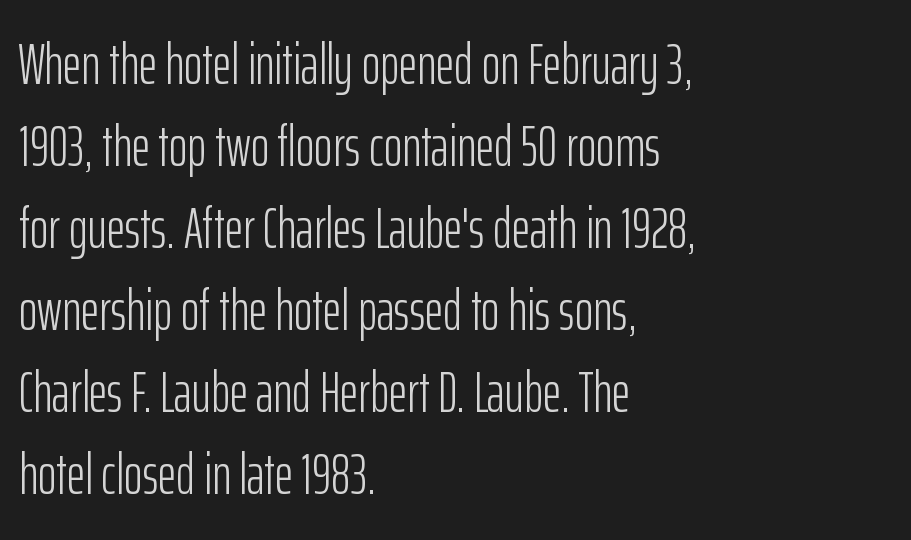
{"serif": "no", "italic": "no", "bold": "no", "weight": "light", "width": "condensed", "stroke_contrast": "low", "x_height": "medium", "monospaced": "no", "underline": "no", "align": "left", "line_spacing": "normal", "line_spacing_ratio": 1.44, "letter_spacing": "normal", "letter_spacing_em": 0.0, "glyph_px": 57}
